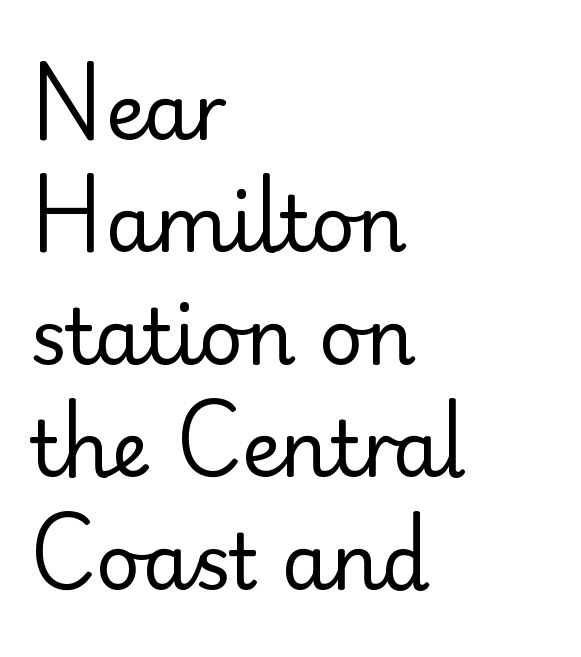
{"serif": "no", "italic": "no", "bold": "no", "weight": "regular", "width": "normal", "stroke_contrast": "low", "x_height": "small", "monospaced": "no", "underline": "no", "align": "left", "line_spacing": "normal", "line_spacing_ratio": 1.46, "letter_spacing": "normal", "letter_spacing_em": 0.0, "glyph_px": 77}
